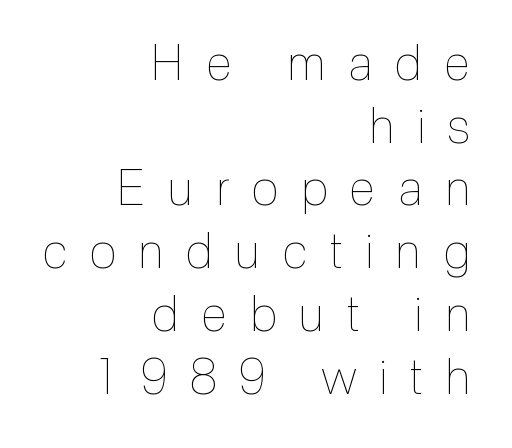
Q: Is the text bold? A: No.
Q: Is the text italic (slanted)? A: No, it is upright.
Q: Is the text underlined? A: No.
Q: How is the paragraph aligned? A: Right-aligned.
Q: Is the spacing between letters normal or unusually wide? A: Unusually wide.
Q: Is the spacing between lines tight, normal or loose? A: Normal.
Q: Width (condensed, normal, or wide)? A: Condensed.
Q: x-height? A: Medium.
Q: Monospaced? A: No.
